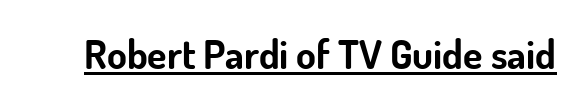
The face used here is proportionally spaced, like ordinary book or web type. Observe the ordinary spacing: letters are neighbours, not strangers. Is there any slant? The stems are plumb. Pretty heavy lettering here — definitely bold.
